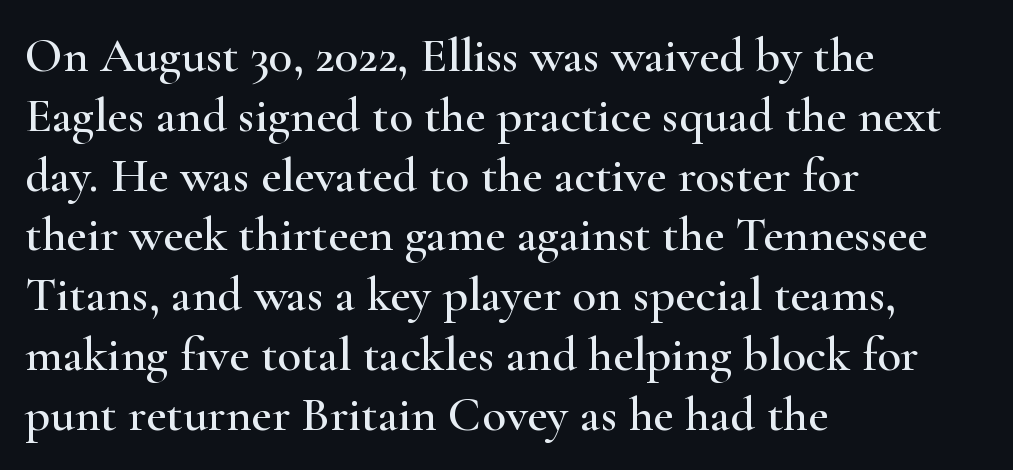
{"serif": "yes", "italic": "no", "width": "wide", "stroke_contrast": "high", "x_height": "small", "monospaced": "no", "underline": "no", "align": "left", "line_spacing_ratio": 1.22, "letter_spacing": "normal", "letter_spacing_em": 0.0, "glyph_px": 49}
